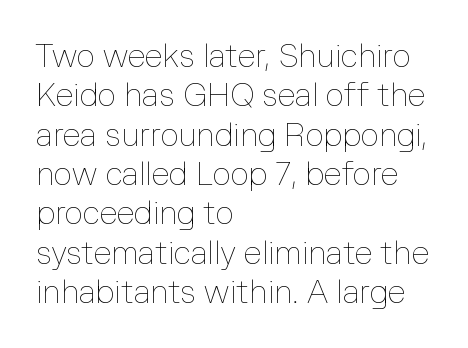
Q: Is the text bold? A: No.
Q: Is the text italic (slanted)? A: No, it is upright.
Q: Is the text underlined? A: No.
Q: How is the paragraph aligned? A: Left-aligned.
Q: Is the spacing between letters normal or unusually wide? A: Normal.
Q: Width (condensed, normal, or wide)? A: Normal.
Q: Stroke contrast? A: Low.
Q: x-height? A: Medium.
Q: Monospaced? A: No.
